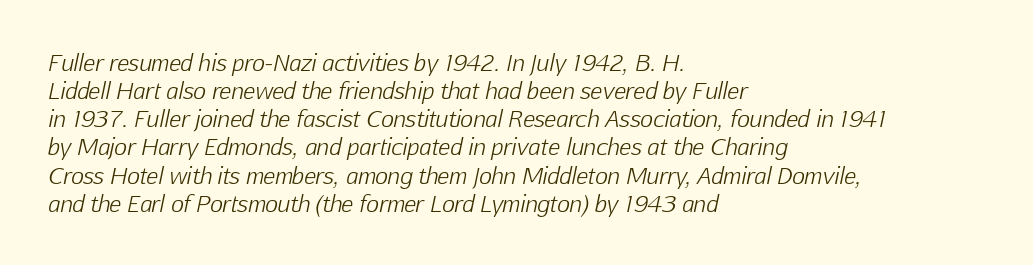
{"italic": "yes", "lean": "right", "slant_degrees": 12, "bold": "no", "underline": "no", "align": "left", "line_spacing": "normal", "line_spacing_ratio": 1.28, "letter_spacing": "normal", "letter_spacing_em": 0.0, "glyph_px": 22}
